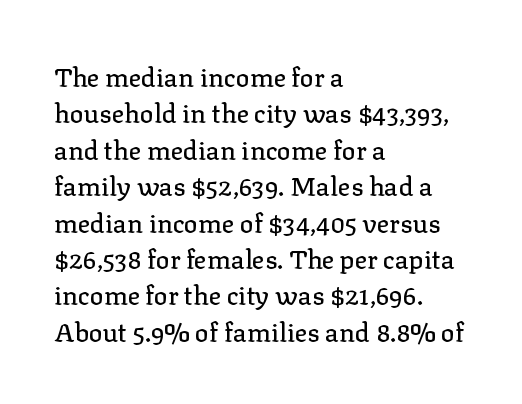
The image shows 26 px text type, upright; set left-aligned, normal line spacing (1.4x), normal letter spacing, not underlined.
